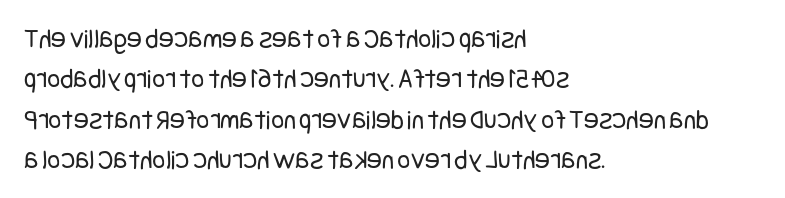
Clear beneath every line of the passage. Heaviness? Minimal to ordinary, like unemphasized prose. It's the straight-up-and-down kind of type. The typeface chosen for these lines omits serifs.
